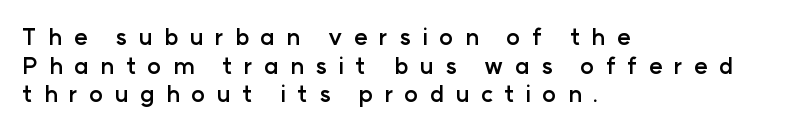
{"italic": "no", "bold": "yes", "underline": "no", "align": "left", "line_spacing": "normal", "line_spacing_ratio": 1.25, "letter_spacing": "wide", "letter_spacing_em": 0.49, "glyph_px": 23}
